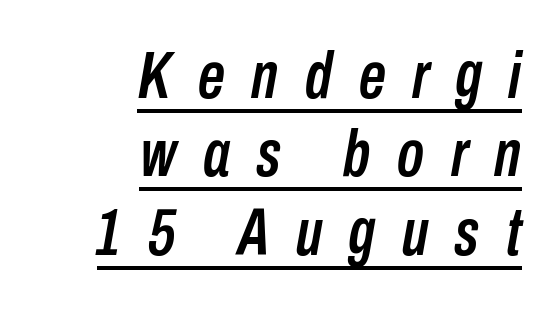
Q: Is the text italic (slanted)? A: Yes, it leans right by about 10 degrees.
Q: Is the text underlined? A: Yes.
Q: How is the paragraph aligned? A: Right-aligned.
Q: Is the spacing between letters normal or unusually wide? A: Unusually wide.
Q: Width (condensed, normal, or wide)? A: Condensed.
Q: Stroke contrast? A: Low.
Q: x-height? A: Medium.
Q: Monospaced? A: No.
